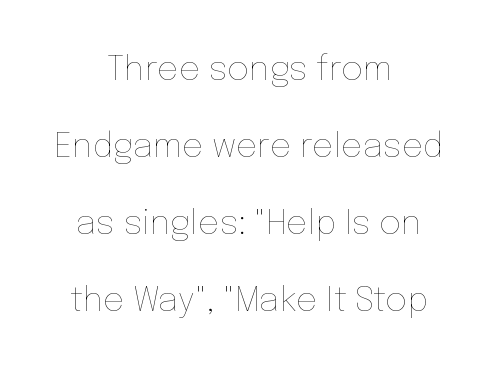
{"italic": "no", "bold": "no", "weight": "thin", "width": "normal", "stroke_contrast": "low", "x_height": "medium", "monospaced": "no", "underline": "no", "align": "center", "line_spacing": "loose", "line_spacing_ratio": 2.26, "letter_spacing": "normal", "letter_spacing_em": 0.0, "glyph_px": 34}
